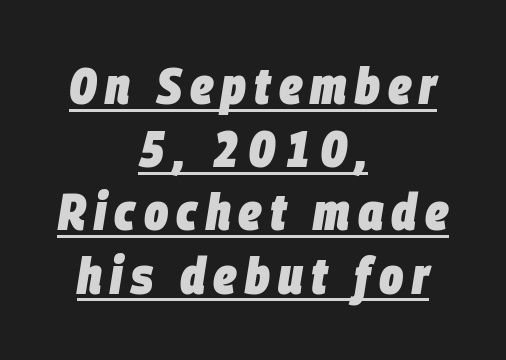
Both edges are ragged and mirror each other, which tells us the setting is centered. Every word sits above its own underline. Chunky letters — that's bold for sure. The face used here is proportionally spaced, like ordinary book or web type. This is oblique type, the kind used for emphasis or titles.
